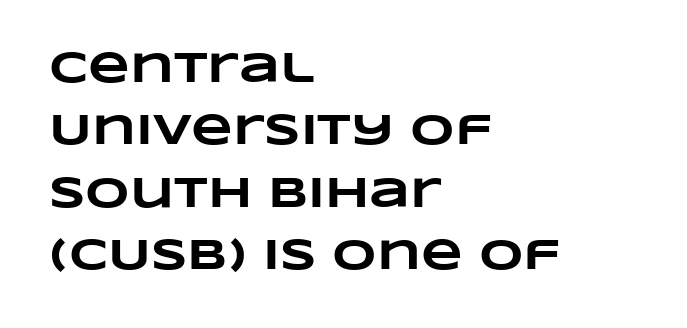
{"bold": "yes", "weight": "heavy", "width": "wide", "stroke_contrast": "low", "x_height": "large", "monospaced": "no", "underline": "no", "align": "left", "line_spacing": "normal", "line_spacing_ratio": 1.45, "letter_spacing": "normal", "letter_spacing_em": 0.0, "glyph_px": 43}
